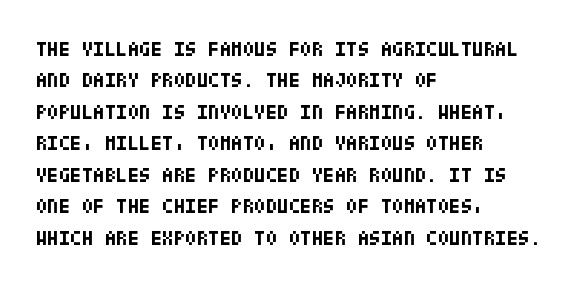
The image shows 21 px bold type, upright; set left-aligned, normal line spacing (1.5x), normal letter spacing, not underlined.
